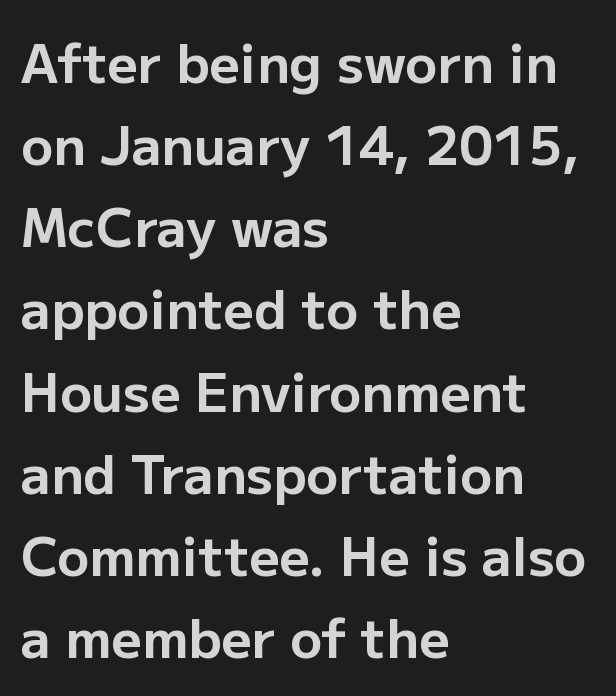
The lines in this sample share a left origin and differ only in where they stop. Does the lettering tilt? It doesn't — this is upright. Note the varied advance widths — an 'i' is clearly narrower than an 'm'. The characters look thick and weighty, a clear bold.
